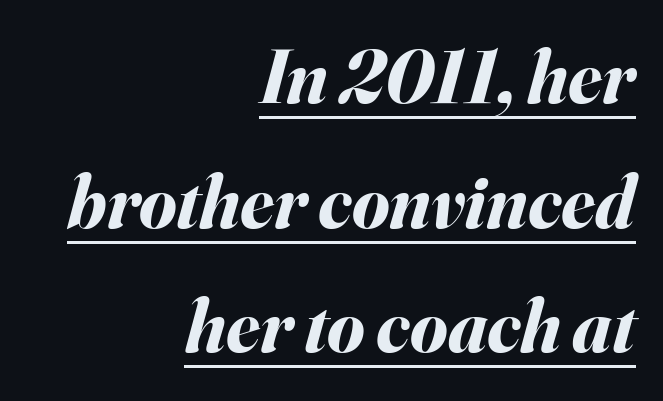
The image shows 76 px bold type, italic (leaning right); set right-aligned, normal line spacing (1.64x), normal letter spacing, underlined; medium stroke contrast and a small x-height.
